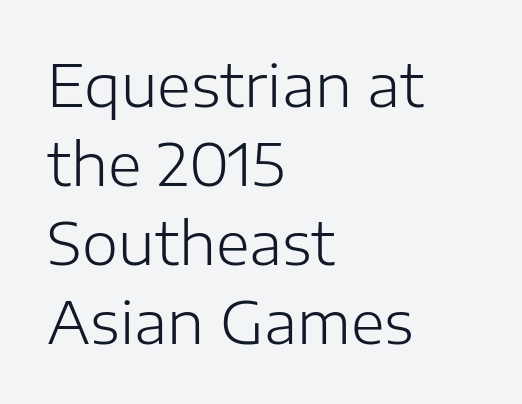
Q: Is the text bold? A: No.
Q: Is the text italic (slanted)? A: No, it is upright.
Q: Is the typeface a serif or a sans-serif typeface? A: Sans-serif.
Q: Is the text underlined? A: No.
Q: How is the paragraph aligned? A: Left-aligned.
Q: Is the spacing between letters normal or unusually wide? A: Normal.
Q: Is the spacing between lines tight, normal or loose? A: Normal.
Q: Width (condensed, normal, or wide)? A: Normal.
Q: Stroke contrast? A: Low.
Q: x-height? A: Medium.
Q: Monospaced? A: No.
